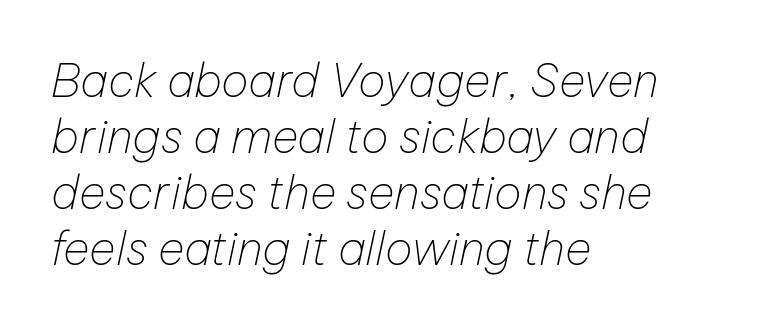
Check the space under the baseline: it is left empty. Summary of weight: not heavy and not bold. Honestly, the letter spacing is just normal — you wouldn't notice it. Looks like regular typesetting: each glyph gets only the width it needs. Compared with ordinary roman type, these characters are visibly tilted.
